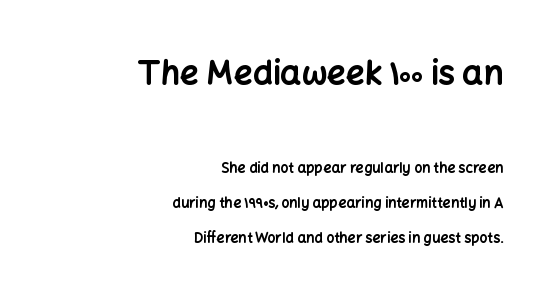
{"serif": "no", "italic": "no", "bold": "yes", "weight": "bold", "width": "normal", "stroke_contrast": "low", "x_height": "medium", "monospaced": "no", "underline": "no", "align": "right", "line_spacing": "loose", "line_spacing_ratio": 2.5, "letter_spacing": "normal", "letter_spacing_em": 0.0, "larger_block": "first", "size_ratio": 2.36, "glyph_px": 33}
